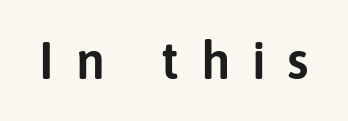
I'd call this a sans setting — the letters go barefoot. Spacing between characters has been opened up far beyond the box default. The letters advance in unequal steps, a hallmark of proportional type. The space directly below the letters is spotless. Italic: no, the glyphs are upright roman.
